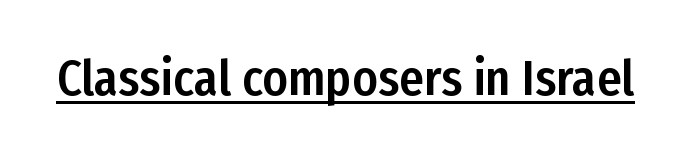
Varying glyph widths throughout — classic text-font behaviour. The font's upright variant was chosen for this text. This rendering features underlined lettering. Characters follow at the spacing the type designer built in. The font family rendered here belongs to the sans-serif group.
